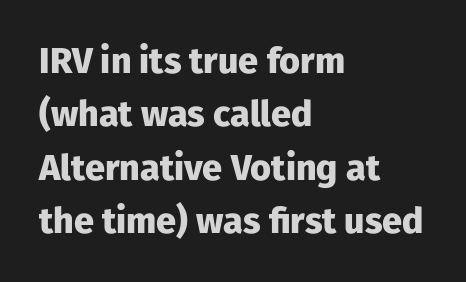
Caption: multi-line text, flush left, ragged right. Each letter keeps its own natural width here, so spacing adapts to shape. Leading: standard. Caption: standard tracking, unaltered. Emphasis by weight is at full strength: bold. Are there feet on the stems? There aren't — it's a sans.
